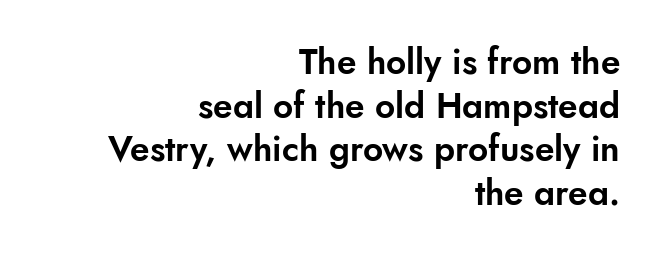
Notice how descenders clear the ascenders below comfortably — that's standard leading. Spacing between characters is what you'd get straight out of the box. This sample has the flowing, uneven cadence of proportional lettering. In CSS terms this would be text-align: right. Clear beneath every line of the passage.
